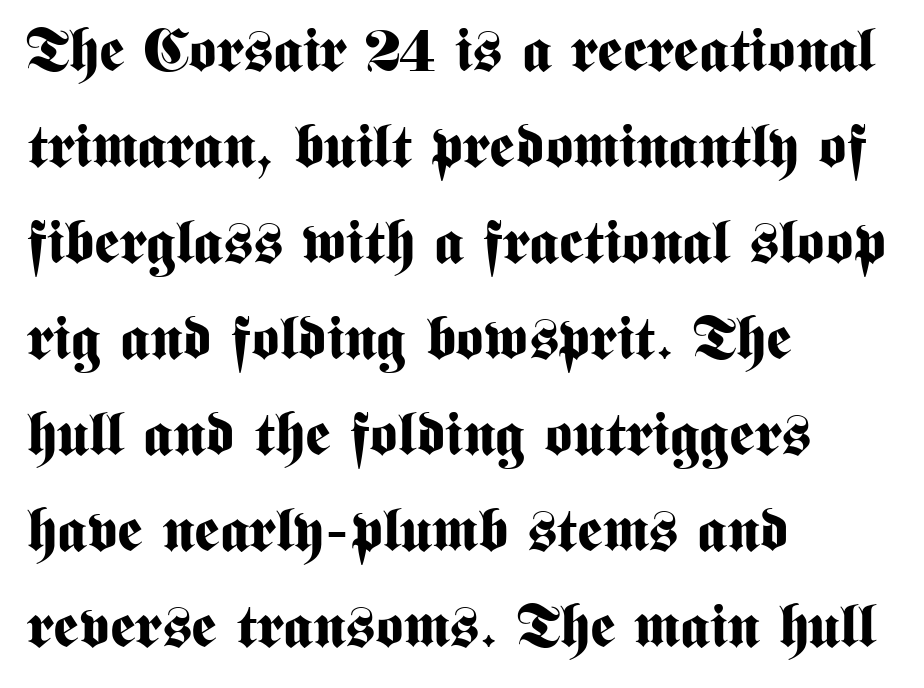
{"serif": "no", "italic": "no", "bold": "yes", "weight": "bold", "width": "condensed", "stroke_contrast": "medium", "x_height": "medium", "monospaced": "no", "underline": "no", "align": "left", "line_spacing": "normal", "line_spacing_ratio": 1.6, "letter_spacing": "normal", "letter_spacing_em": 0.0, "glyph_px": 60}
